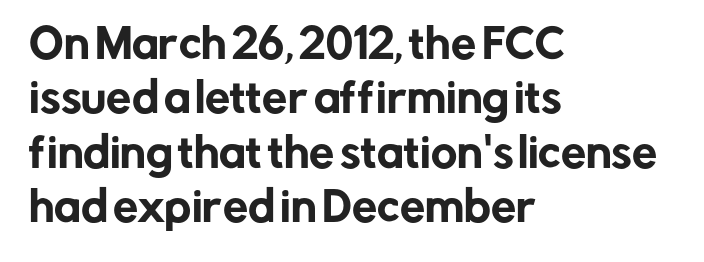
The letters carry no serifs — their stems end cleanly without finishing strokes. Decoration check: the copy has no underline. The designer left line spacing at the default. You could call the tracking neutral — neither tight nor loose.
